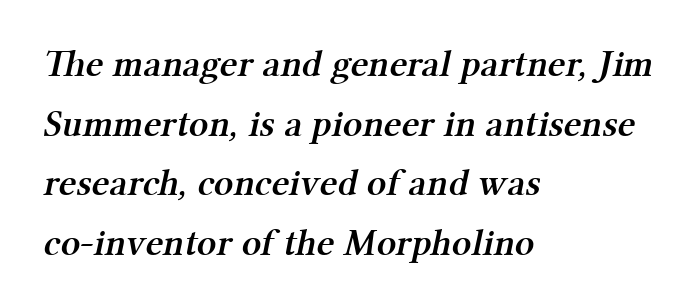
The string is rendered with underlining switched off. Strokes here are thickened, but only to semibold level. How are the letters spaced? Ordinarily, with no added tracking. Summary of vertical rhythm: regular, with standard interline spacing. The rendering shows small feet on the letterforms — a serif design. Note the varied advance widths — an 'i' is clearly narrower than an 'm'.
